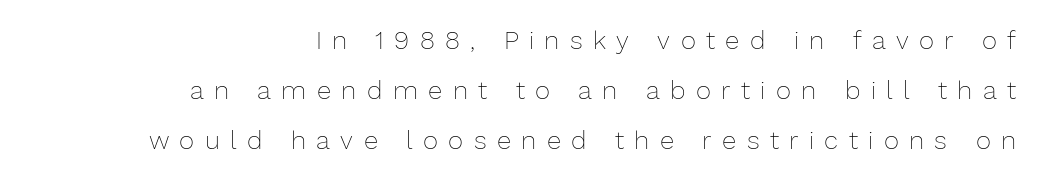
This reads as an unemphasized weight, regular at the heaviest. The letters are spread apart with noticeably loose tracking. The typography opts for an upright posture over an oblique one. Underline: absent.
